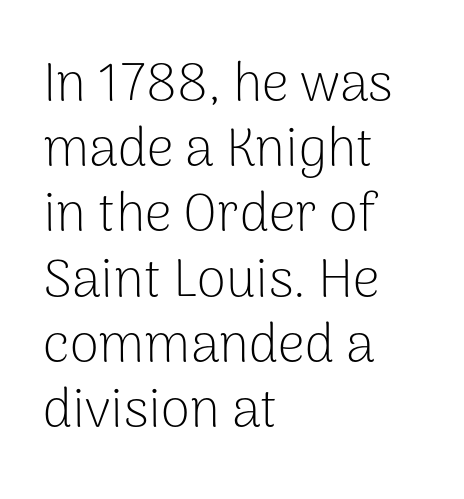
Q: Is the text bold? A: No.
Q: Is the text italic (slanted)? A: No, it is upright.
Q: Is the typeface a serif or a sans-serif typeface? A: Sans-serif.
Q: Is the text underlined? A: No.
Q: How is the paragraph aligned? A: Left-aligned.
Q: Is the spacing between letters normal or unusually wide? A: Normal.
Q: Width (condensed, normal, or wide)? A: Normal.
Q: Stroke contrast? A: Low.
Q: x-height? A: Medium.
Q: Monospaced? A: No.
